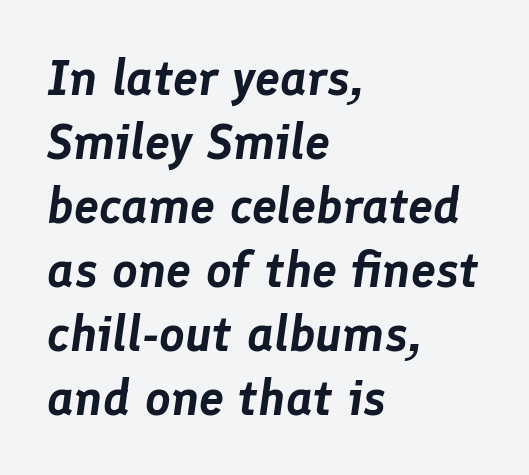
Q: Is the text italic (slanted)? A: Yes, it leans right by about 8 degrees.
Q: Is the text underlined? A: No.
Q: How is the paragraph aligned? A: Left-aligned.
Q: Is the spacing between letters normal or unusually wide? A: Normal.
Q: Is the spacing between lines tight, normal or loose? A: Normal.
Q: Width (condensed, normal, or wide)? A: Normal.
Q: Stroke contrast? A: Low.
Q: x-height? A: Medium.
Q: Monospaced? A: No.
